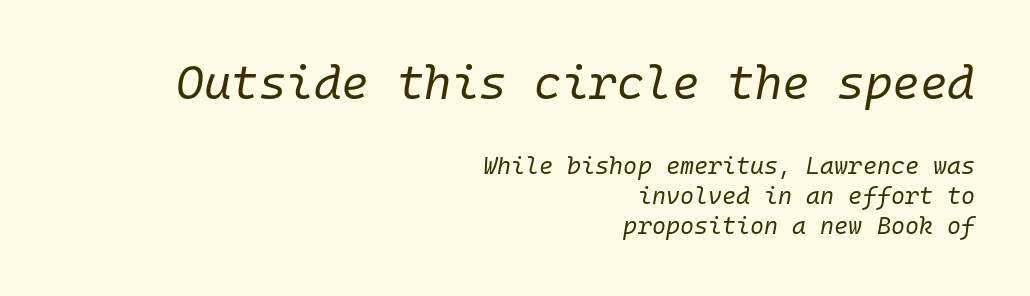
The image shows 47 px regular-weight type, italic (leaning right), monospaced; set right-aligned, normal line spacing (1.25x), normal letter spacing, not underlined; the first (top) block is 1.96x larger; low stroke contrast and a medium x-height.
